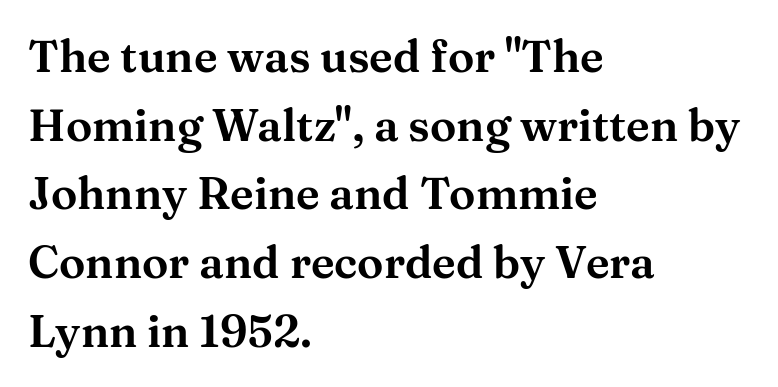
Lines of text with bare space underneath. Character widths vary here, with narrow letters taking less room than wide ones. Nobody touched the tracking dial on this one. Whoever set this chose a conventional vertical rhythm. Check where the strokes stop: tiny serifs finish them off. A typesetter would mark this as roman, not italic.
